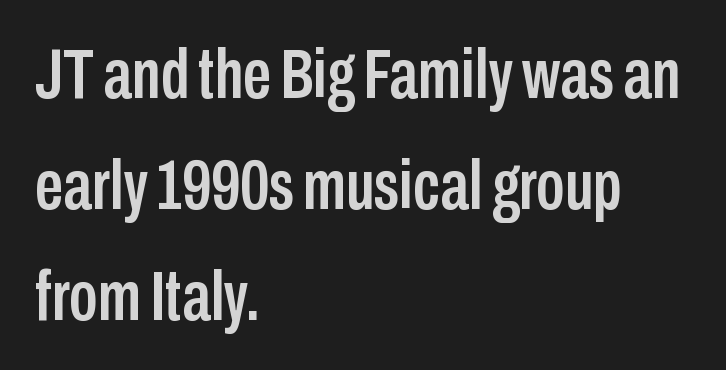
Q: Is the text italic (slanted)? A: No, it is upright.
Q: Is the typeface a serif or a sans-serif typeface? A: Sans-serif.
Q: Is the text underlined? A: No.
Q: How is the paragraph aligned? A: Left-aligned.
Q: Is the spacing between letters normal or unusually wide? A: Normal.
Q: Is the spacing between lines tight, normal or loose? A: Normal.
Q: Width (condensed, normal, or wide)? A: Condensed.
Q: Stroke contrast? A: Low.
Q: x-height? A: Medium.
Q: Monospaced? A: No.
